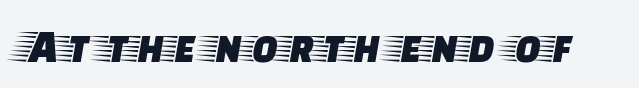
{"serif": "yes", "width": "wide", "stroke_contrast": "low", "x_height": "large", "monospaced": "no", "underline": "no", "letter_spacing": "normal", "letter_spacing_em": 0.0, "glyph_px": 48}
